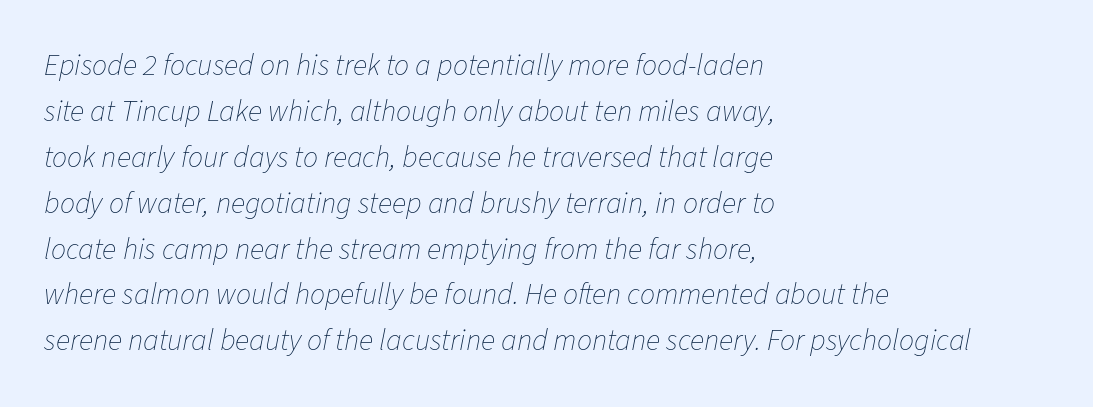
Q: Is the text bold? A: No.
Q: Is the text italic (slanted)? A: Yes, it leans right by about 11 degrees.
Q: Is the text underlined? A: No.
Q: How is the paragraph aligned? A: Left-aligned.
Q: Is the spacing between letters normal or unusually wide? A: Normal.
Q: Is the spacing between lines tight, normal or loose? A: Normal.
Q: Width (condensed, normal, or wide)? A: Normal.
Q: Stroke contrast? A: Low.
Q: x-height? A: Medium.
Q: Monospaced? A: No.
